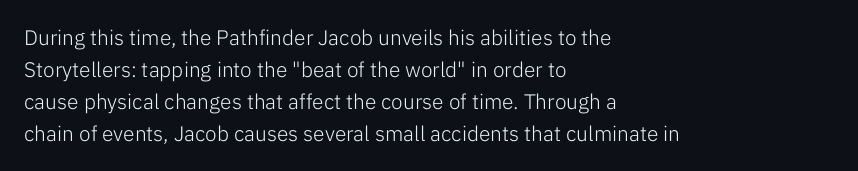
{"italic": "no", "bold": "no", "underline": "no", "align": "left", "line_spacing": "normal", "line_spacing_ratio": 1.53, "letter_spacing": "normal", "letter_spacing_em": 0.0, "glyph_px": 21}
